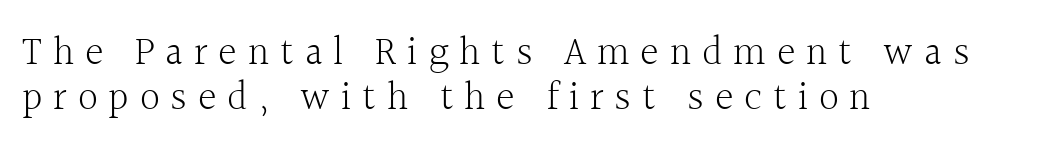
The image shows 40 px light serif type, upright; set left-aligned, tight line spacing (1.13x), unusually wide letter spacing (+0.27 em), not underlined; a medium x-height.
